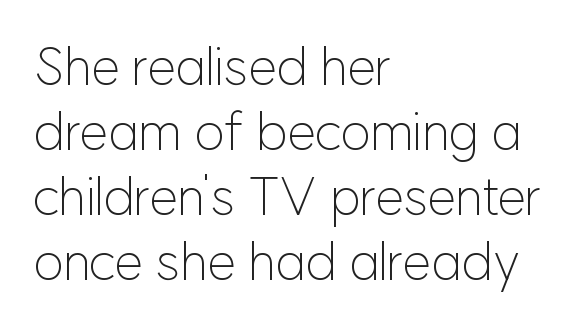
This rendering leaves character spacing at its baseline value. A typesetter would call this proportional, since set widths differ per character. Nobody drew a line under any word here. Vertical strokes here are truly vertical. Does the copy run flush right? No — it runs flush left.
